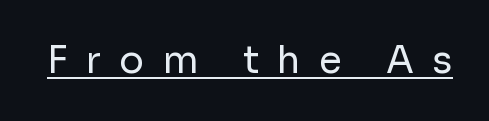
Does extra space separate the letters? Yes, quite a lot of it. The rendered words wear a rule along their underside. Here the designer chose a conventional face with non-uniform glyph widths. Weight: not bold — regular or lighter.
